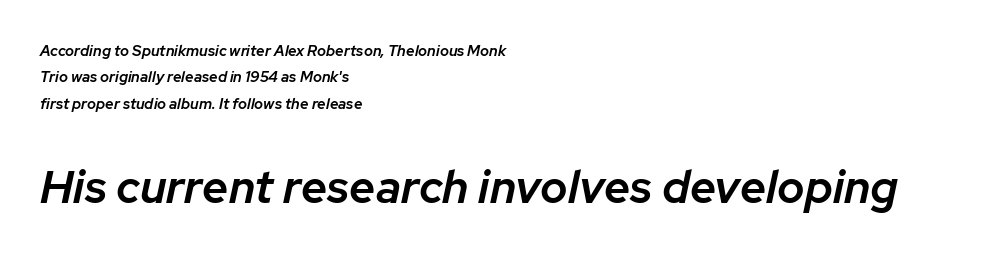
The image shows 46 px semibold type, italic (leaning right); set left-aligned, line spacing 1.76x, normal letter spacing, not underlined; the second (bottom) block is 3.07x larger; low stroke contrast and a medium x-height.
